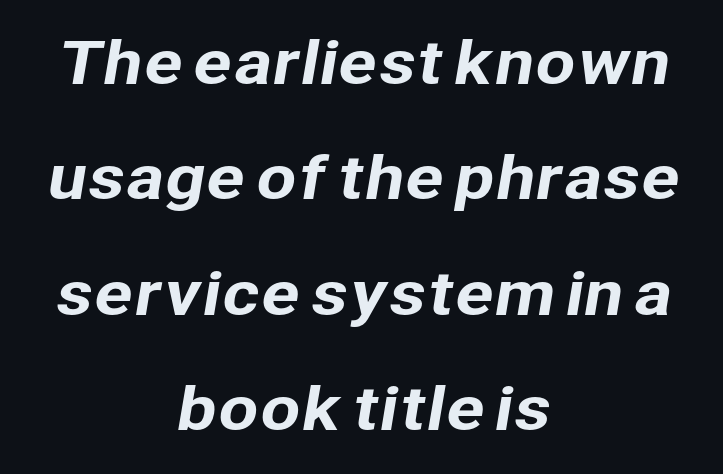
Q: Is the typeface a serif or a sans-serif typeface? A: Sans-serif.
Q: Is the text underlined? A: No.
Q: How is the paragraph aligned? A: Centered.
Q: Is the spacing between letters normal or unusually wide? A: Normal.
Q: Is the spacing between lines tight, normal or loose? A: Loose.
Q: Width (condensed, normal, or wide)? A: Normal.
Q: Stroke contrast? A: Low.
Q: x-height? A: Medium.
Q: Monospaced? A: No.
